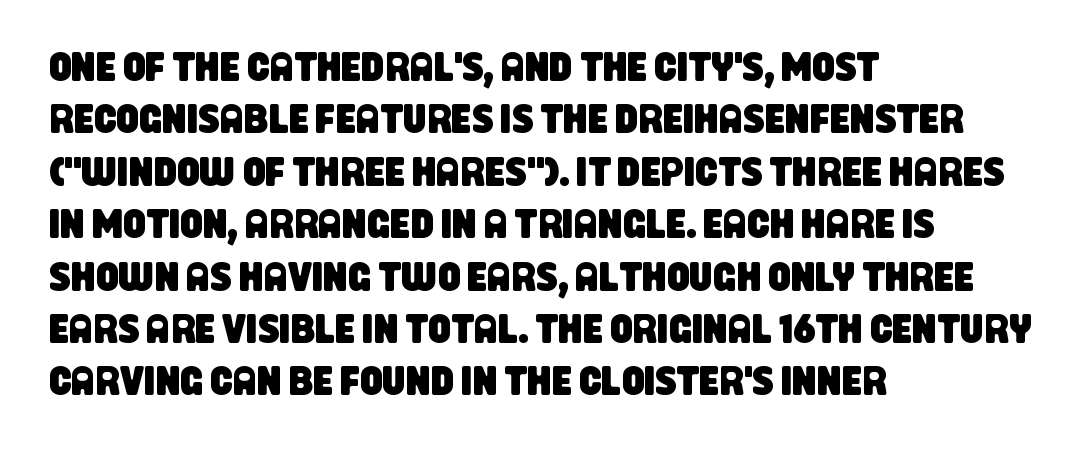
{"serif": "no", "width": "condensed", "stroke_contrast": "low", "x_height": "large", "monospaced": "no", "underline": "no", "align": "left", "line_spacing": "normal", "line_spacing_ratio": 1.31, "letter_spacing": "normal", "letter_spacing_em": 0.0, "glyph_px": 40}
